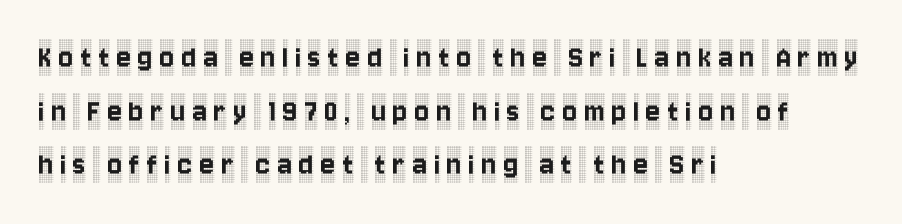
{"serif": "yes", "italic": "no", "width": "condensed", "x_height": "large", "monospaced": "no", "underline": "no", "align": "left", "line_spacing": "normal", "line_spacing_ratio": 1.58, "letter_spacing": "wide", "letter_spacing_em": 0.21, "glyph_px": 34}
